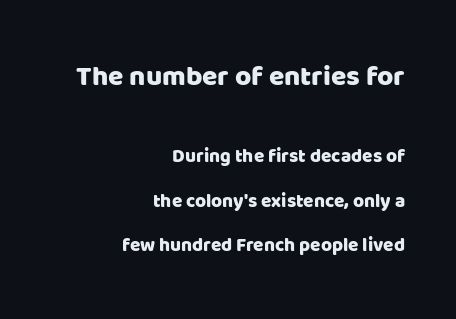
{"serif": "no", "italic": "no", "width": "normal", "stroke_contrast": "low", "x_height": "large", "monospaced": "no", "underline": "no", "align": "right", "line_spacing": "loose", "line_spacing_ratio": 2.35, "letter_spacing": "normal", "letter_spacing_em": 0.0, "larger_block": "first", "size_ratio": 1.47, "glyph_px": 28}
